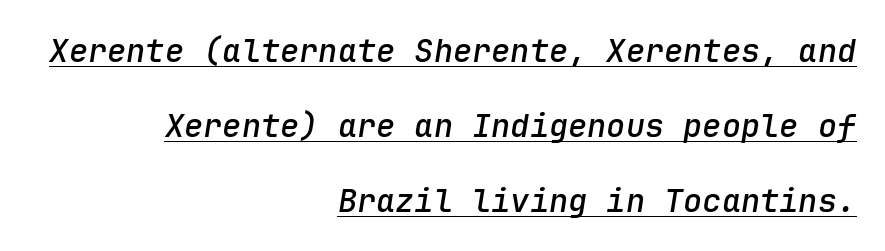
Q: Is the text bold? A: Semi-bold.
Q: Is the text italic (slanted)? A: Yes, it leans right by about 9 degrees.
Q: Is the text underlined? A: Yes.
Q: How is the paragraph aligned? A: Right-aligned.
Q: Is the spacing between letters normal or unusually wide? A: Normal.
Q: Is the spacing between lines tight, normal or loose? A: Loose.
Q: Width (condensed, normal, or wide)? A: Normal.
Q: Stroke contrast? A: Low.
Q: x-height? A: Medium.
Q: Monospaced? A: Yes.
